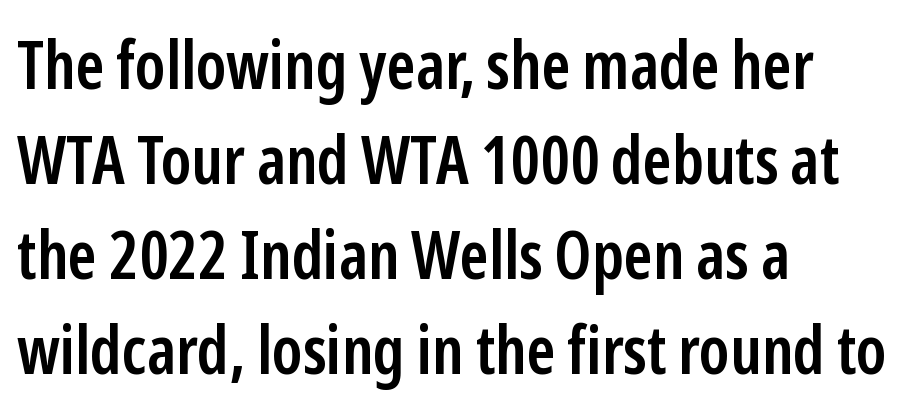
{"serif": "no", "italic": "no", "bold": "semi", "weight": "semibold", "width": "condensed", "stroke_contrast": "low", "x_height": "medium", "monospaced": "no", "underline": "no", "align": "left", "line_spacing": "normal", "line_spacing_ratio": 1.42, "letter_spacing": "normal", "letter_spacing_em": 0.0, "glyph_px": 67}
